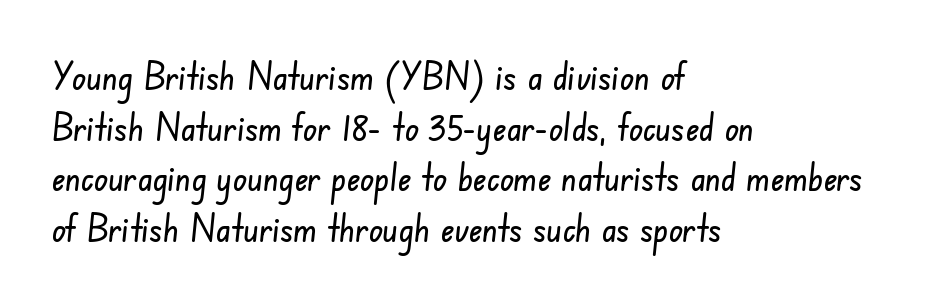
{"serif": "no", "width": "condensed", "stroke_contrast": "low", "x_height": "small", "monospaced": "no", "underline": "no", "align": "left", "line_spacing": "normal", "line_spacing_ratio": 1.37, "letter_spacing": "normal", "letter_spacing_em": 0.0, "glyph_px": 37}
